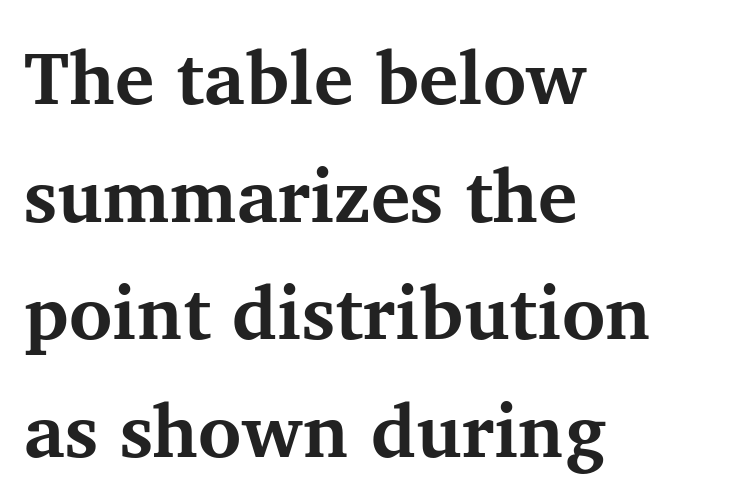
{"serif": "yes", "italic": "no", "bold": "yes", "weight": "bold", "width": "normal", "stroke_contrast": "medium", "x_height": "medium", "monospaced": "no", "underline": "no", "align": "left", "line_spacing": "normal", "line_spacing_ratio": 1.59, "letter_spacing": "normal", "letter_spacing_em": 0.0, "glyph_px": 74}
